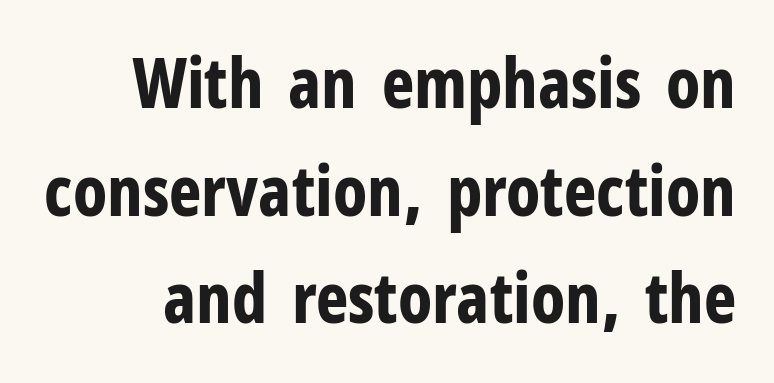
Weight check: bold — yes, fully. Spacing verdict: proportional, widths tailored to each character. Typographically, this falls in the sans-serif category. Any mark beneath the type? The region is blank. It's the straight-up-and-down kind of type.
